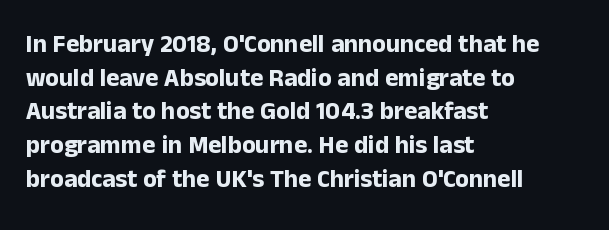
{"italic": "no", "bold": "yes", "underline": "no", "align": "left", "line_spacing": "normal", "line_spacing_ratio": 1.35, "letter_spacing": "normal", "letter_spacing_em": 0.0, "glyph_px": 25}
